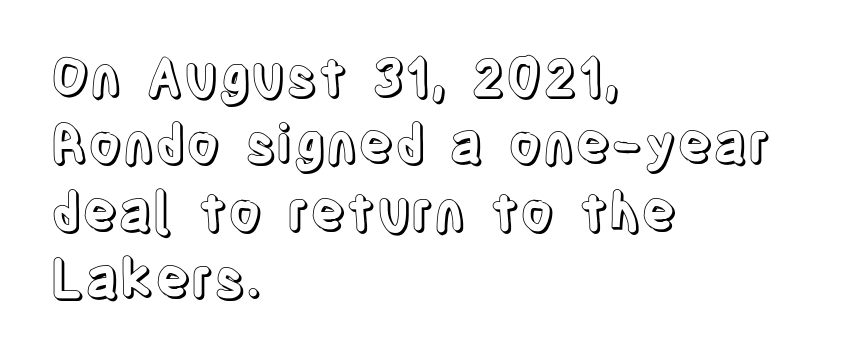
Quick note: underline off. Vertical strokes here are truly vertical. You could not count columns in this text — the font is proportionally spaced. The tracking reads as untouched default to a designer's eye. Typeset ragged right — the left edge is the straight one.
